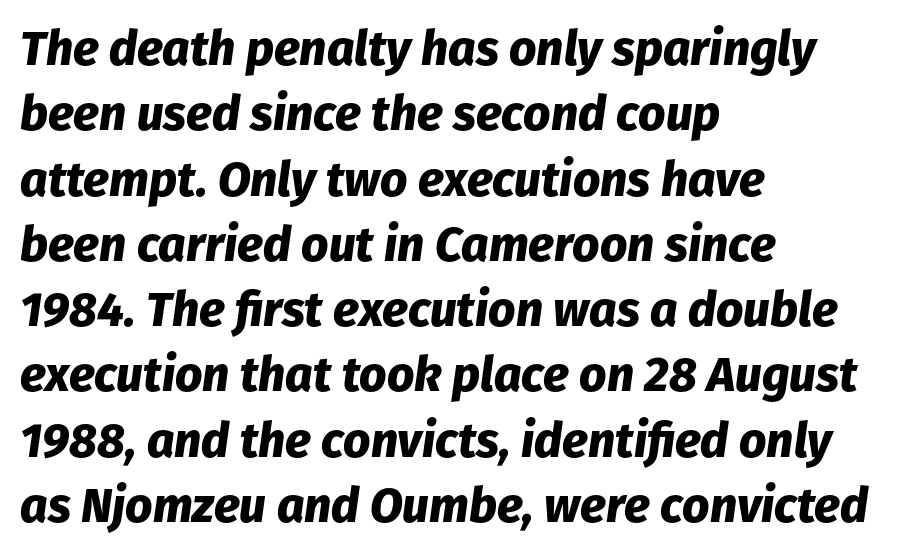
Q: Is the text bold? A: Yes.
Q: Is the text italic (slanted)? A: Yes, it leans right by about 8 degrees.
Q: Is the text underlined? A: No.
Q: How is the paragraph aligned? A: Left-aligned.
Q: Is the spacing between letters normal or unusually wide? A: Normal.
Q: Is the spacing between lines tight, normal or loose? A: Normal.
Q: Width (condensed, normal, or wide)? A: Normal.
Q: Stroke contrast? A: Low.
Q: x-height? A: Medium.
Q: Monospaced? A: No.
